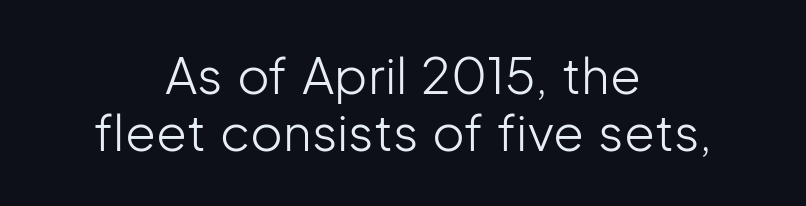
Q: Is the text bold? A: No.
Q: Is the text italic (slanted)? A: No, it is upright.
Q: Is the typeface a serif or a sans-serif typeface? A: Sans-serif.
Q: Is the text underlined? A: No.
Q: How is the paragraph aligned? A: Centered.
Q: Is the spacing between letters normal or unusually wide? A: Normal.
Q: Is the spacing between lines tight, normal or loose? A: Tight.
Q: Width (condensed, normal, or wide)? A: Normal.
Q: Stroke contrast? A: Low.
Q: x-height? A: Medium.
Q: Monospaced? A: No.
